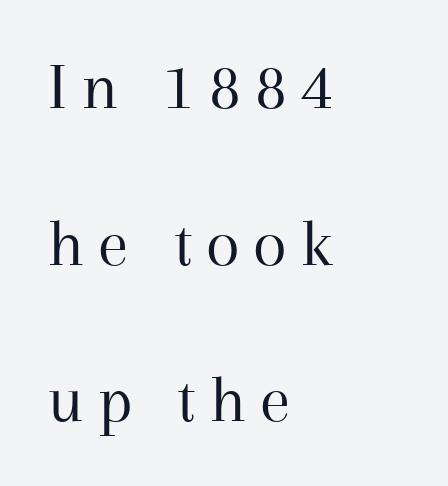
{"serif": "yes", "italic": "no", "bold": "no", "weight": "regular", "width": "normal", "stroke_contrast": "medium", "x_height": "medium", "monospaced": "no", "underline": "no", "align": "left", "line_spacing": "loose", "line_spacing_ratio": 2.27, "letter_spacing": "wide", "letter_spacing_em": 0.2, "glyph_px": 69}
